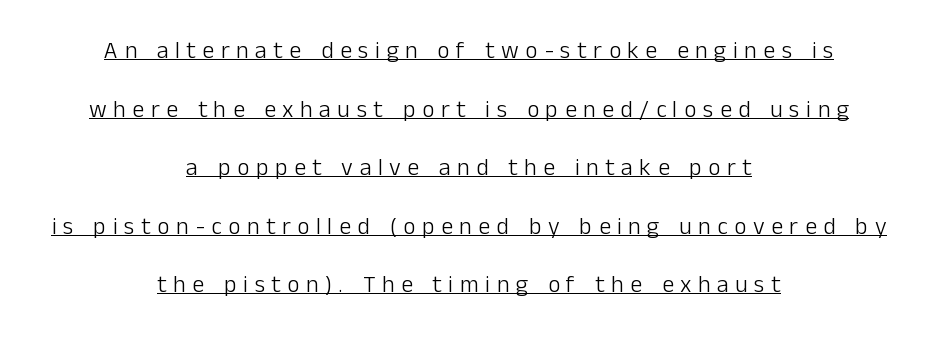
Q: Is the text bold? A: No.
Q: Is the text italic (slanted)? A: No, it is upright.
Q: Is the text underlined? A: Yes.
Q: How is the paragraph aligned? A: Centered.
Q: Is the spacing between letters normal or unusually wide? A: Unusually wide.
Q: Is the spacing between lines tight, normal or loose? A: Loose.
